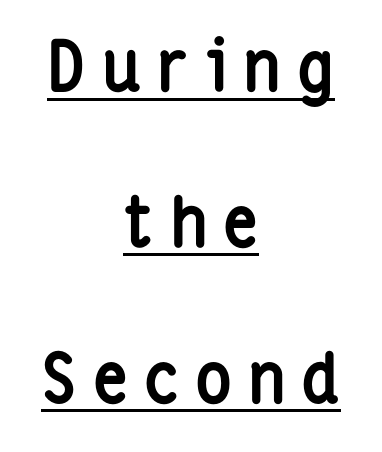
{"serif": "no", "italic": "no", "bold": "yes", "weight": "semibold", "width": "condensed", "stroke_contrast": "low", "x_height": "medium", "monospaced": "no", "underline": "yes", "align": "center", "line_spacing": "loose", "line_spacing_ratio": 2.26, "letter_spacing": "wide", "letter_spacing_em": 0.23, "glyph_px": 69}
